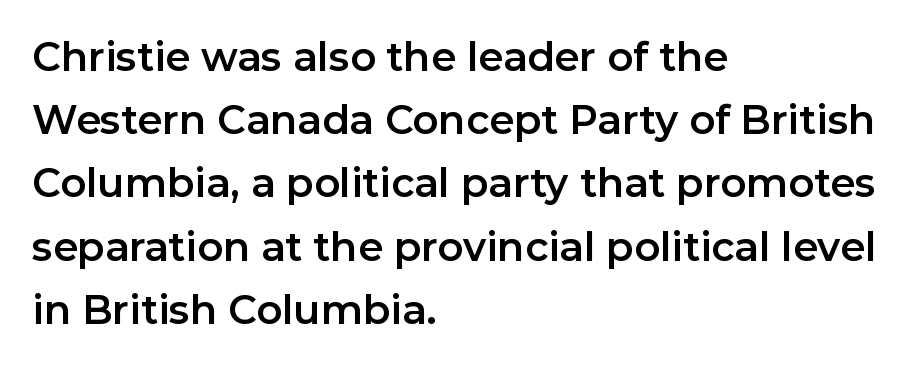
The image shows 40 px sans-serif type, upright; set left-aligned, normal line spacing (1.58x), normal letter spacing, not underlined; low stroke contrast and a medium x-height.
